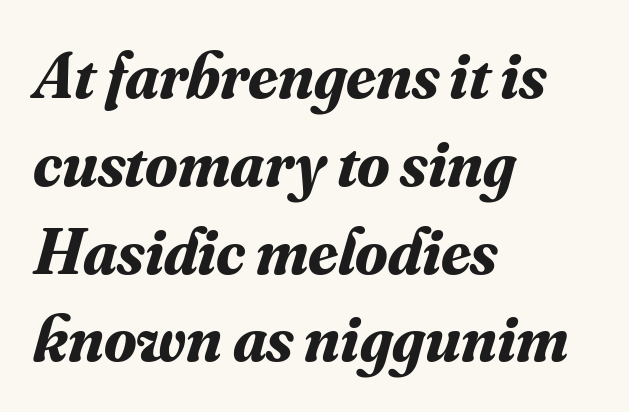
The image shows 66 px bold serif type, italic (leaning right); set left-aligned, normal line spacing (1.33x), normal letter spacing, not underlined; medium stroke contrast and a small x-height.
